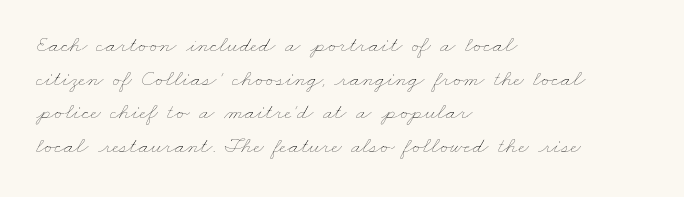
{"bold": "no", "underline": "no", "align": "left", "line_spacing": "normal", "line_spacing_ratio": 1.46, "letter_spacing": "normal", "letter_spacing_em": 0.0, "glyph_px": 23}
